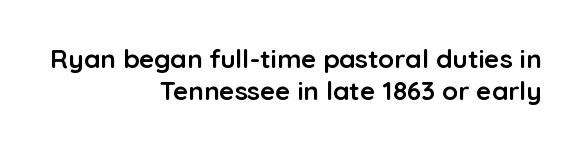
The image shows 26 px bold type, upright; set right-aligned, line spacing 1.24x, normal letter spacing, not underlined.
